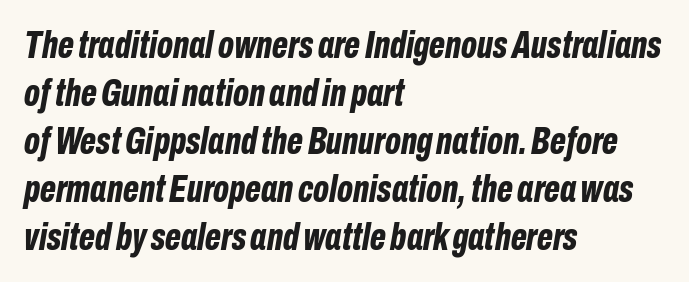
Q: Is the text bold? A: Yes.
Q: Is the text italic (slanted)? A: Yes, it leans right by about 10 degrees.
Q: Is the text underlined? A: No.
Q: How is the paragraph aligned? A: Left-aligned.
Q: Is the spacing between letters normal or unusually wide? A: Normal.
Q: Is the spacing between lines tight, normal or loose? A: Normal.
Q: Width (condensed, normal, or wide)? A: Condensed.
Q: Stroke contrast? A: Low.
Q: x-height? A: Medium.
Q: Monospaced? A: No.
